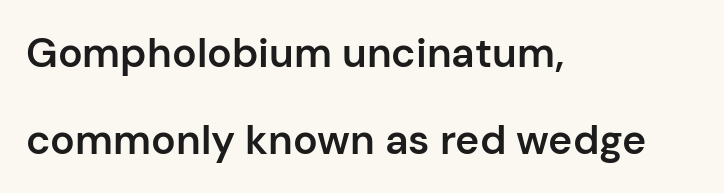
The image shows 41 px semibold sans-serif type, upright; set left-aligned, loose line spacing (2.11x), normal letter spacing, not underlined; low stroke contrast and a medium x-height.
